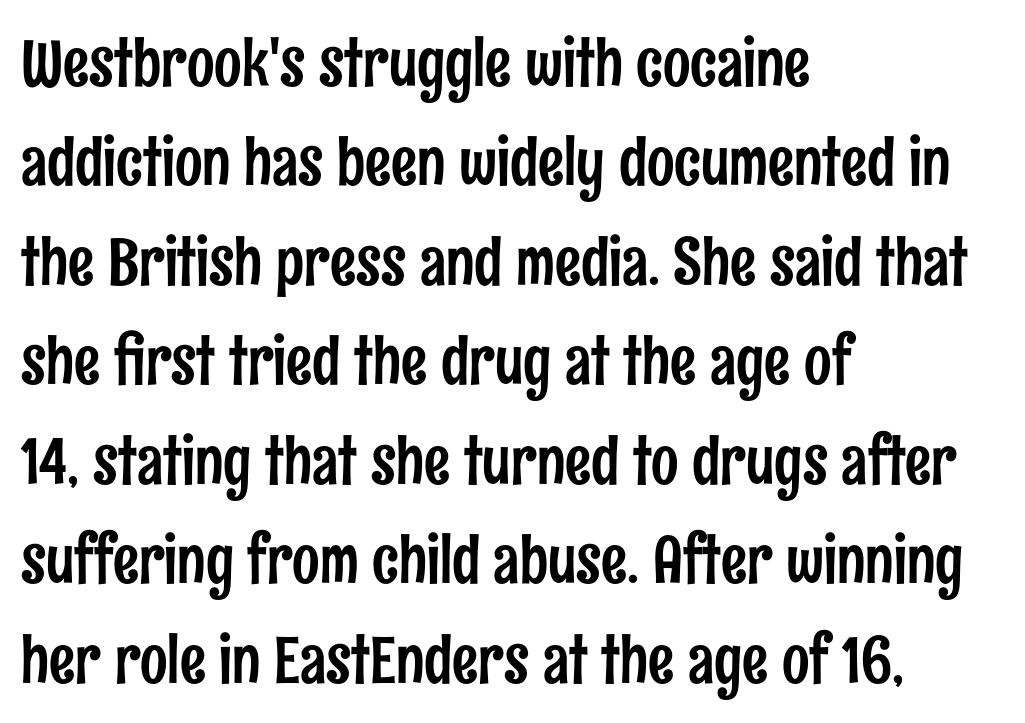
Q: Is the text italic (slanted)? A: No, it is upright.
Q: Is the typeface a serif or a sans-serif typeface? A: Sans-serif.
Q: Is the text underlined? A: No.
Q: How is the paragraph aligned? A: Left-aligned.
Q: Is the spacing between letters normal or unusually wide? A: Normal.
Q: Is the spacing between lines tight, normal or loose? A: Normal.
Q: Width (condensed, normal, or wide)? A: Condensed.
Q: Stroke contrast? A: Low.
Q: x-height? A: Medium.
Q: Monospaced? A: No.
